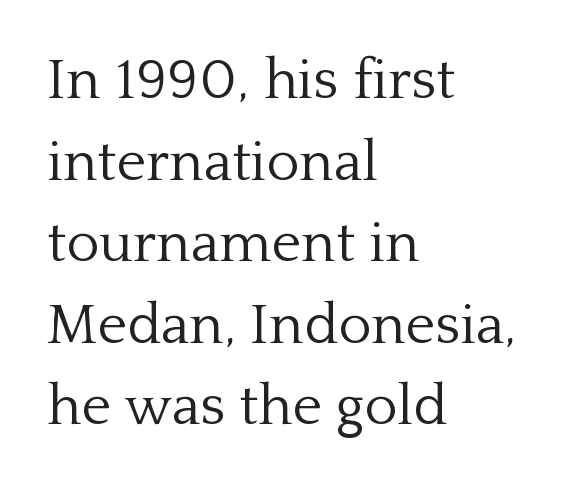
{"serif": "yes", "italic": "no", "bold": "no", "weight": "light", "width": "normal", "stroke_contrast": "low", "x_height": "medium", "monospaced": "no", "underline": "no", "align": "left", "line_spacing": "normal", "line_spacing_ratio": 1.43, "letter_spacing": "normal", "letter_spacing_em": 0.0, "glyph_px": 57}
